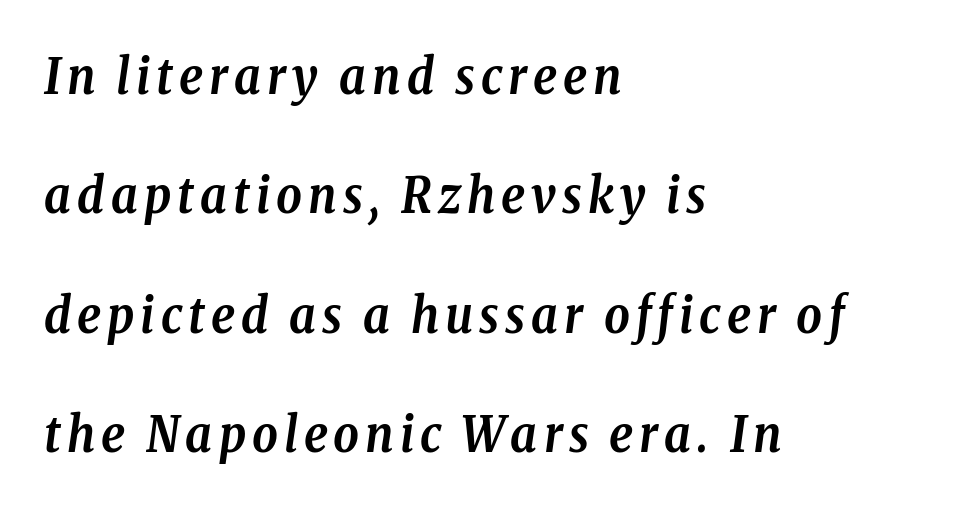
The image shows 50 px semibold, condensed serif type, italic (leaning right); set left-aligned, loose line spacing (2.39x), not underlined; low stroke contrast and a medium x-height.
